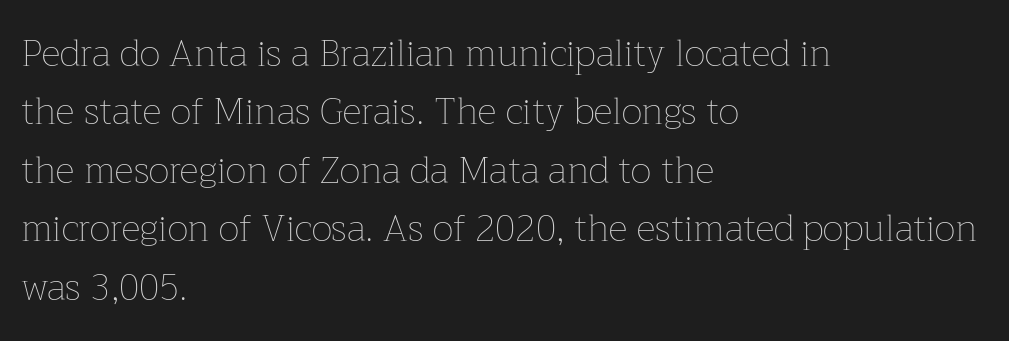
{"italic": "no", "bold": "no", "weight": "thin", "width": "normal", "stroke_contrast": "low", "x_height": "medium", "monospaced": "no", "underline": "no", "align": "left", "line_spacing": "normal", "line_spacing_ratio": 1.58, "letter_spacing": "normal", "letter_spacing_em": 0.0, "glyph_px": 37}
